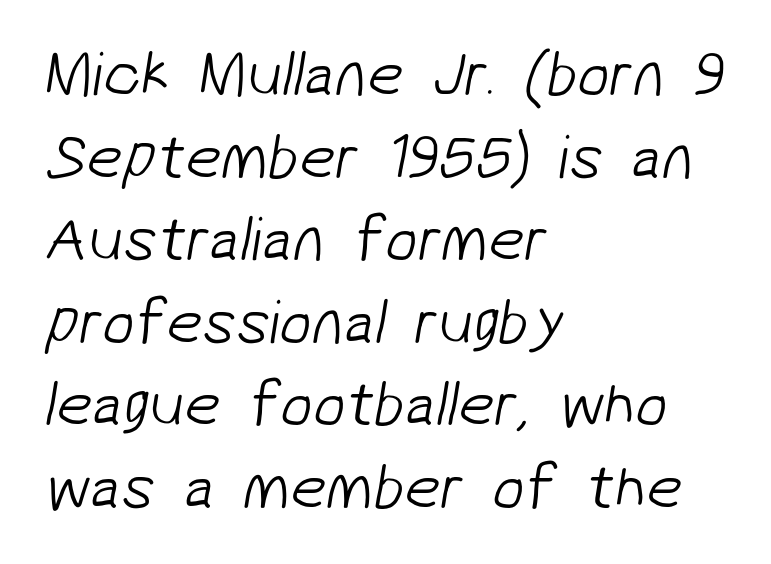
{"serif": "no", "bold": "no", "weight": "light", "width": "normal", "stroke_contrast": "low", "x_height": "medium", "monospaced": "no", "underline": "no", "align": "left", "line_spacing": "normal", "line_spacing_ratio": 1.29, "letter_spacing": "normal", "letter_spacing_em": 0.0, "glyph_px": 64}
